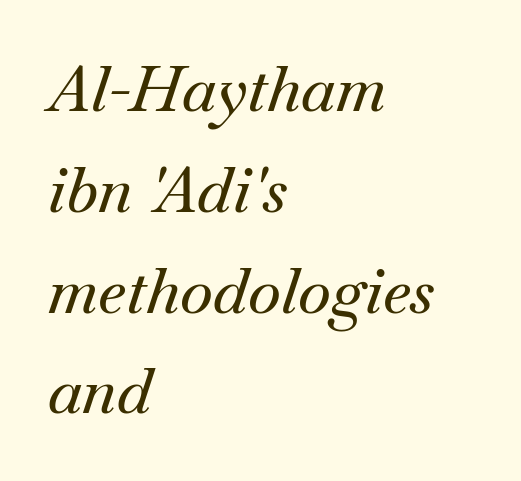
The image shows 63 px serif type, italic (leaning right); set left-aligned, normal line spacing (1.6x), normal letter spacing, not underlined; medium stroke contrast and a small x-height.
